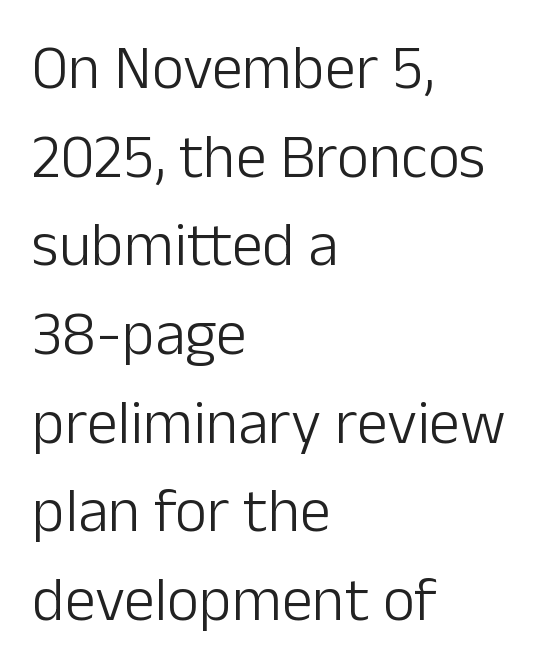
The image shows 62 px light sans-serif type, upright; set left-aligned, normal line spacing (1.43x), normal letter spacing, not underlined; low stroke contrast and a medium x-height.
